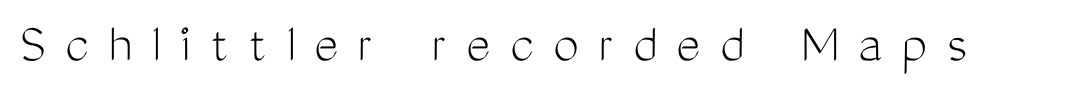
The image shows 57 px light, condensed sans-serif type, upright; set unusually wide letter spacing (+0.35 em), not underlined; medium stroke contrast and a medium x-height.
